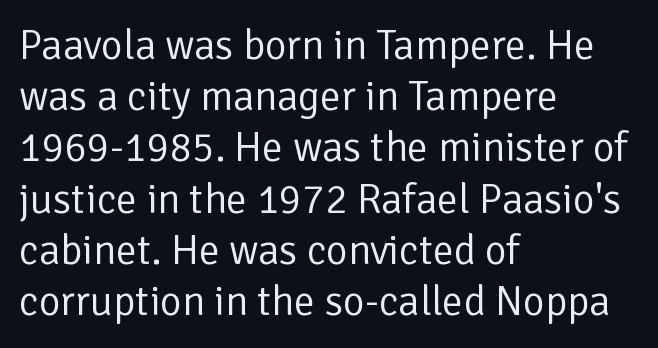
{"serif": "no", "italic": "no", "bold": "no", "weight": "regular", "width": "normal", "stroke_contrast": "low", "x_height": "medium", "monospaced": "no", "underline": "no", "align": "left", "line_spacing_ratio": 1.22, "letter_spacing": "normal", "letter_spacing_em": 0.0, "glyph_px": 42}
